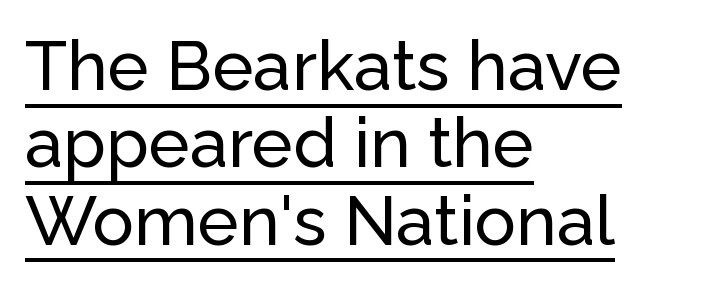
{"serif": "no", "italic": "no", "width": "normal", "stroke_contrast": "low", "x_height": "medium", "monospaced": "no", "underline": "yes", "align": "left", "line_spacing": "tight", "line_spacing_ratio": 1.12, "letter_spacing": "normal", "letter_spacing_em": 0.0, "glyph_px": 69}
